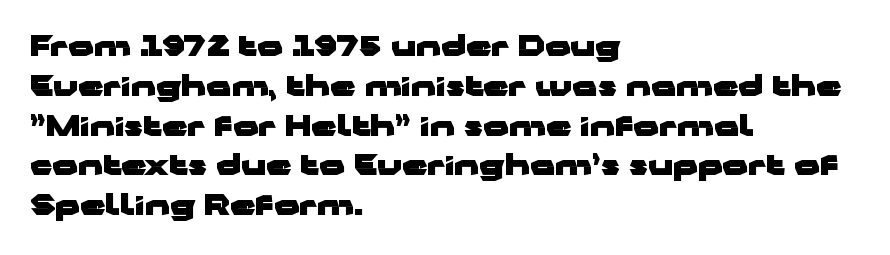
The image shows 28 px heavy, wide sans-serif type, upright; set left-aligned, normal line spacing (1.42x), normal letter spacing, not underlined; low stroke contrast and a medium x-height.
